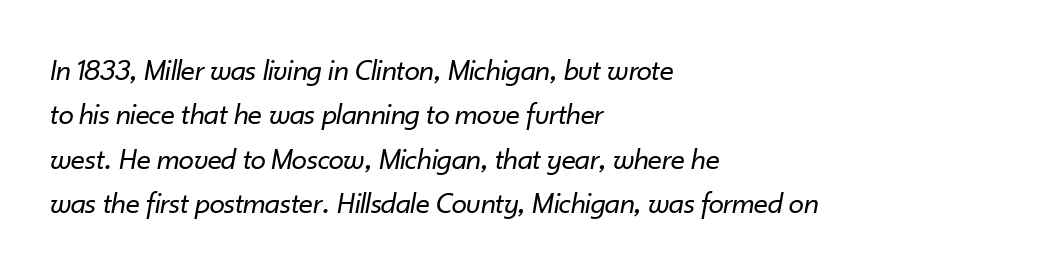
Q: Is the text bold? A: No.
Q: Is the text italic (slanted)? A: Yes, it leans right by about 10 degrees.
Q: Is the text underlined? A: No.
Q: How is the paragraph aligned? A: Left-aligned.
Q: Is the spacing between letters normal or unusually wide? A: Normal.
Q: Is the spacing between lines tight, normal or loose? A: Normal.
Q: Width (condensed, normal, or wide)? A: Normal.
Q: Stroke contrast? A: Low.
Q: x-height? A: Small.
Q: Monospaced? A: No.
